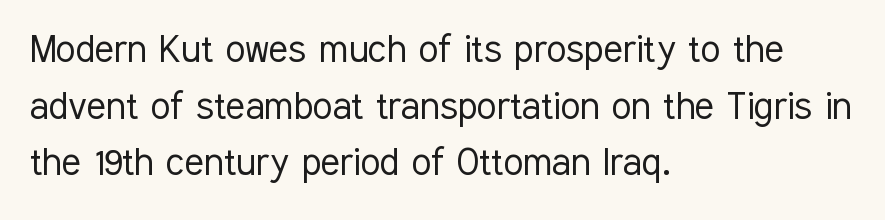
Q: Is the text bold? A: No.
Q: Is the text italic (slanted)? A: No, it is upright.
Q: Is the typeface a serif or a sans-serif typeface? A: Sans-serif.
Q: Is the text underlined? A: No.
Q: How is the paragraph aligned? A: Left-aligned.
Q: Is the spacing between letters normal or unusually wide? A: Normal.
Q: Is the spacing between lines tight, normal or loose? A: Normal.
Q: Width (condensed, normal, or wide)? A: Condensed.
Q: Stroke contrast? A: Low.
Q: x-height? A: Medium.
Q: Monospaced? A: No.
